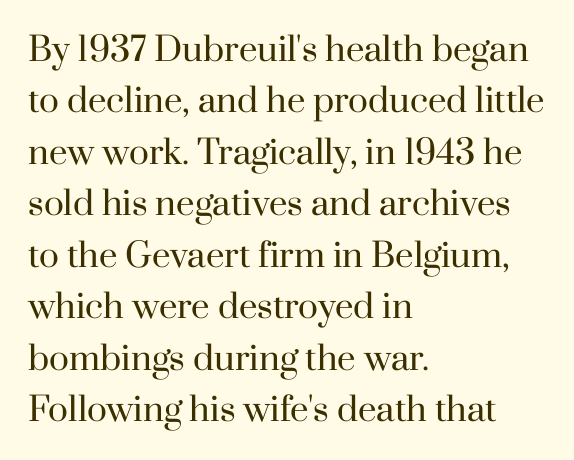
{"serif": "yes", "italic": "no", "bold": "no", "weight": "regular", "width": "normal", "stroke_contrast": "high", "x_height": "small", "monospaced": "no", "underline": "no", "align": "left", "line_spacing": "normal", "line_spacing_ratio": 1.56, "letter_spacing": "normal", "letter_spacing_em": 0.0, "glyph_px": 33}
